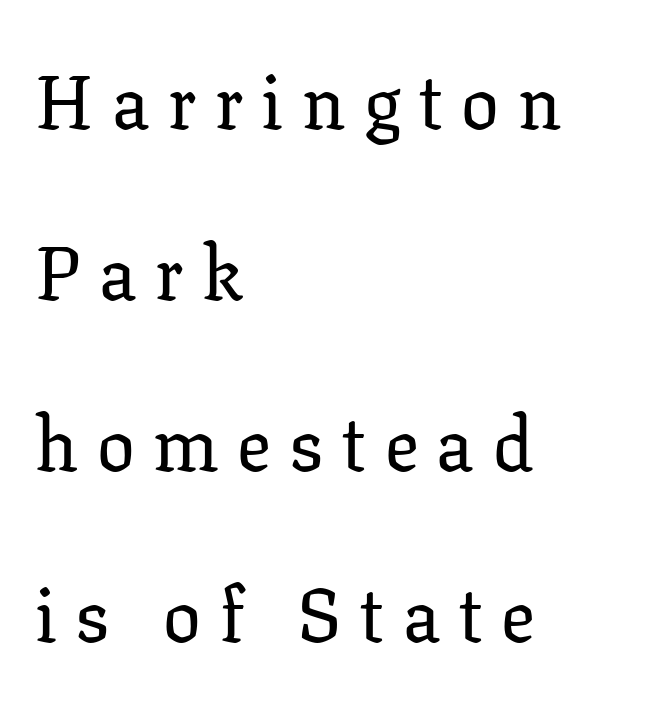
{"serif": "yes", "italic": "no", "width": "normal", "stroke_contrast": "low", "x_height": "medium", "monospaced": "no", "underline": "no", "align": "left", "line_spacing": "loose", "line_spacing_ratio": 2.28, "letter_spacing": "wide", "letter_spacing_em": 0.25, "glyph_px": 75}
